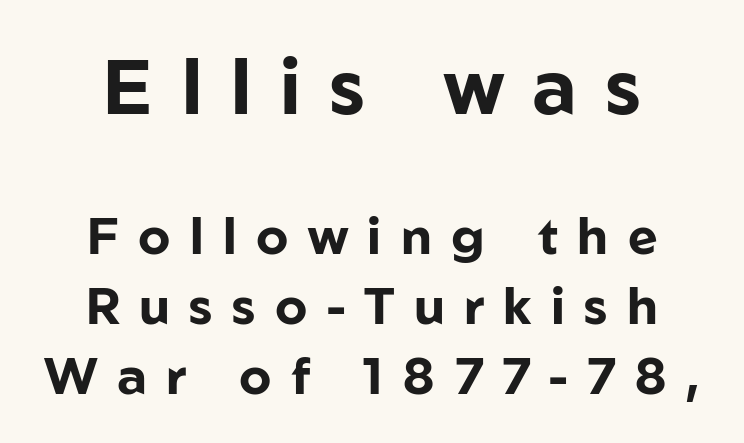
{"serif": "no", "italic": "no", "bold": "yes", "weight": "bold", "width": "normal", "stroke_contrast": "low", "x_height": "medium", "monospaced": "no", "underline": "no", "align": "center", "line_spacing": "normal", "line_spacing_ratio": 1.38, "letter_spacing": "wide", "letter_spacing_em": 0.38, "larger_block": "first", "size_ratio": 1.49, "glyph_px": 76}
